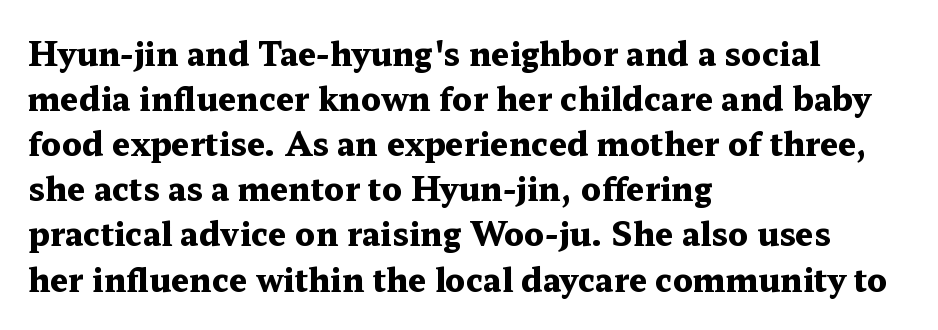
Q: Is the text bold? A: Yes.
Q: Is the text italic (slanted)? A: No, it is upright.
Q: Is the typeface a serif or a sans-serif typeface? A: Serif.
Q: Is the text underlined? A: No.
Q: How is the paragraph aligned? A: Left-aligned.
Q: Is the spacing between letters normal or unusually wide? A: Normal.
Q: Is the spacing between lines tight, normal or loose? A: Normal.
Q: Width (condensed, normal, or wide)? A: Wide.
Q: Stroke contrast? A: Medium.
Q: x-height? A: Medium.
Q: Monospaced? A: No.
